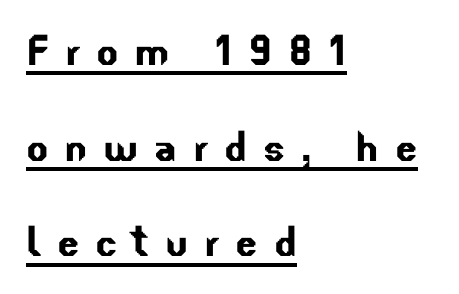
The image shows 52 px sans-serif type; set left-aligned, line spacing 1.84x, unusually wide letter spacing (+0.3 em), underlined; low stroke contrast and a small x-height.
